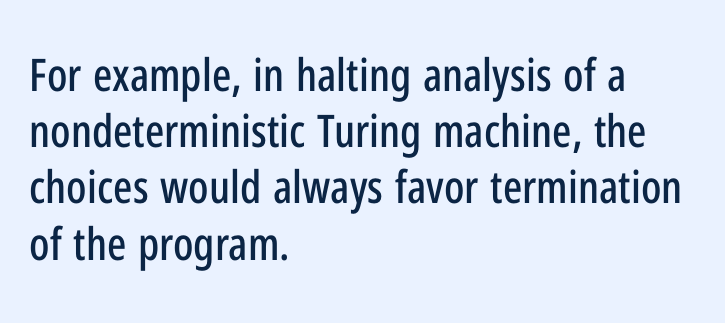
The image shows 45 px condensed sans-serif type, upright; set left-aligned, normal line spacing (1.25x), normal letter spacing, not underlined; low stroke contrast and a medium x-height.
